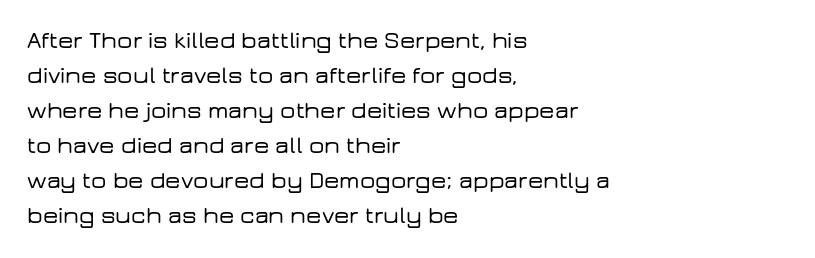
Style check: upright. The designer left line spacing at the default. Casual observation: everything's shoved over to the left. Tracking here is standard; glyphs follow each other at the usual distance. The foot of each line stays bare and open.
